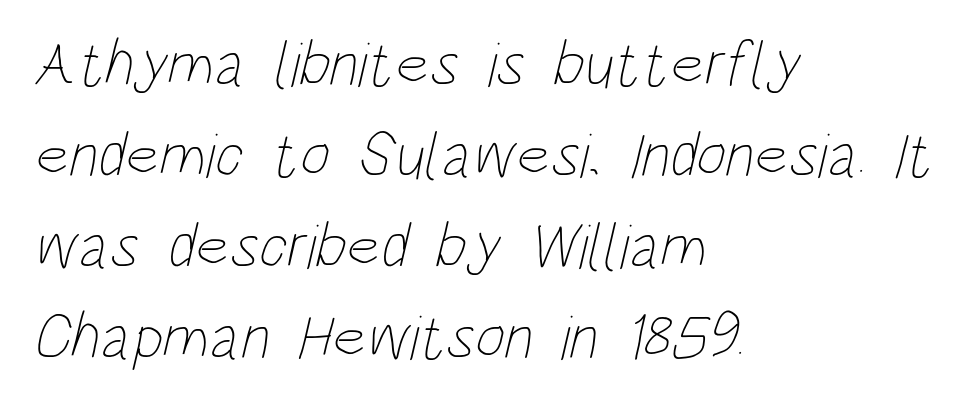
Q: Is the text bold? A: No.
Q: Is the text underlined? A: No.
Q: How is the paragraph aligned? A: Left-aligned.
Q: Is the spacing between letters normal or unusually wide? A: Normal.
Q: Is the spacing between lines tight, normal or loose? A: Normal.
Q: Width (condensed, normal, or wide)? A: Condensed.
Q: Stroke contrast? A: Low.
Q: x-height? A: Large.
Q: Monospaced? A: No.
